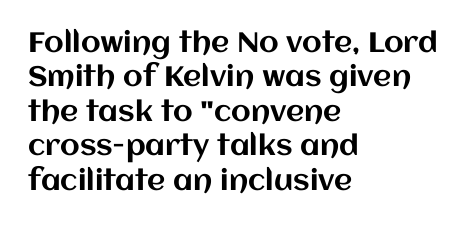
Q: Is the text italic (slanted)? A: No, it is upright.
Q: Is the text underlined? A: No.
Q: How is the paragraph aligned? A: Left-aligned.
Q: Is the spacing between letters normal or unusually wide? A: Normal.
Q: Width (condensed, normal, or wide)? A: Normal.
Q: Stroke contrast? A: Medium.
Q: x-height? A: Large.
Q: Monospaced? A: No.
